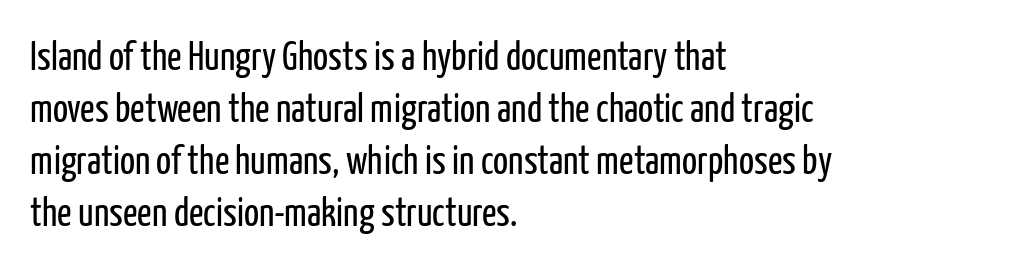
{"serif": "no", "italic": "no", "bold": "no", "weight": "regular", "width": "condensed", "stroke_contrast": "low", "x_height": "medium", "monospaced": "no", "underline": "no", "align": "left", "line_spacing": "normal", "line_spacing_ratio": 1.3, "letter_spacing": "normal", "letter_spacing_em": 0.0, "glyph_px": 40}
